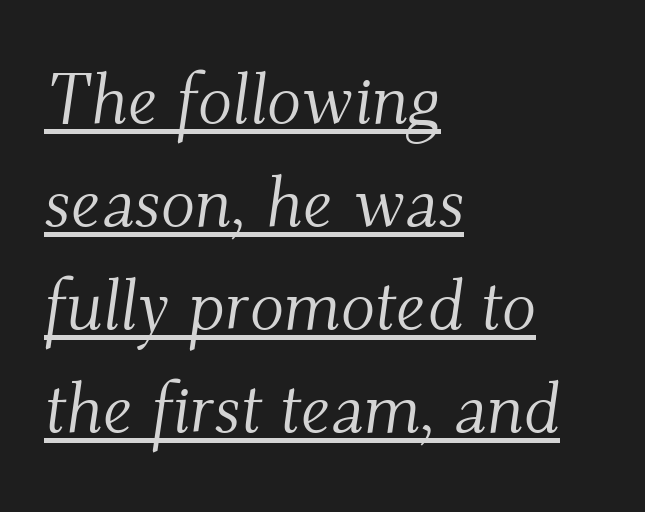
The image shows 71 px light serif type, italic (leaning right); set left-aligned, normal line spacing (1.45x), normal letter spacing, underlined; medium stroke contrast and a small x-height.
